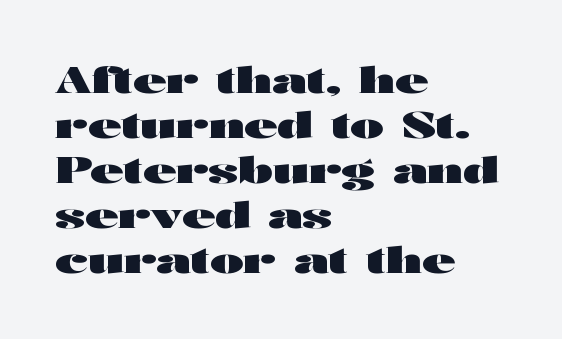
Q: Is the text bold? A: Yes.
Q: Is the text italic (slanted)? A: No, it is upright.
Q: Is the typeface a serif or a sans-serif typeface? A: Serif.
Q: Is the text underlined? A: No.
Q: How is the paragraph aligned? A: Left-aligned.
Q: Is the spacing between letters normal or unusually wide? A: Normal.
Q: Is the spacing between lines tight, normal or loose? A: Normal.
Q: Width (condensed, normal, or wide)? A: Wide.
Q: Stroke contrast? A: High.
Q: x-height? A: Medium.
Q: Monospaced? A: No.
